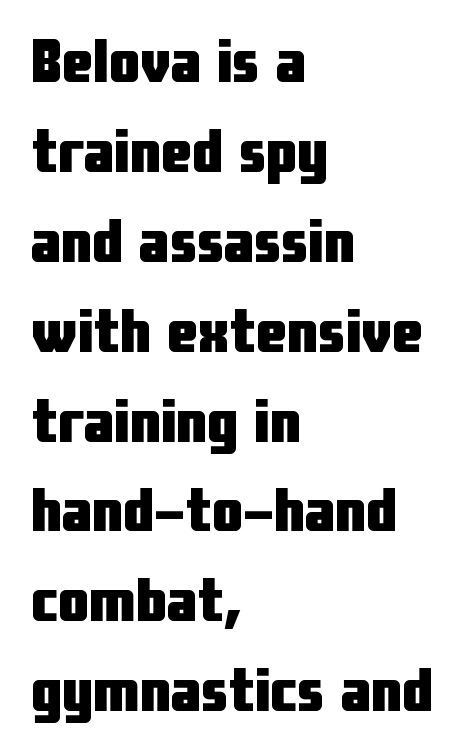
{"serif": "no", "italic": "no", "bold": "yes", "weight": "heavy", "width": "condensed", "stroke_contrast": "low", "x_height": "medium", "monospaced": "no", "underline": "no", "align": "left", "line_spacing": "normal", "line_spacing_ratio": 1.45, "letter_spacing": "normal", "letter_spacing_em": 0.0, "glyph_px": 62}
